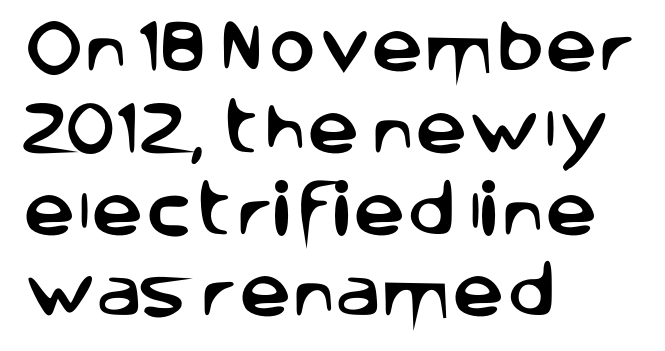
The letters advance in unequal steps, a hallmark of proportional type. This sample uses a sans-serif face. Each word holds together tightly as a unit, with standard inter-letter gaps. Vertical spacing — default. Vertical strokes here are truly vertical. Horizontally, the lines are justified to the leading edge only.
